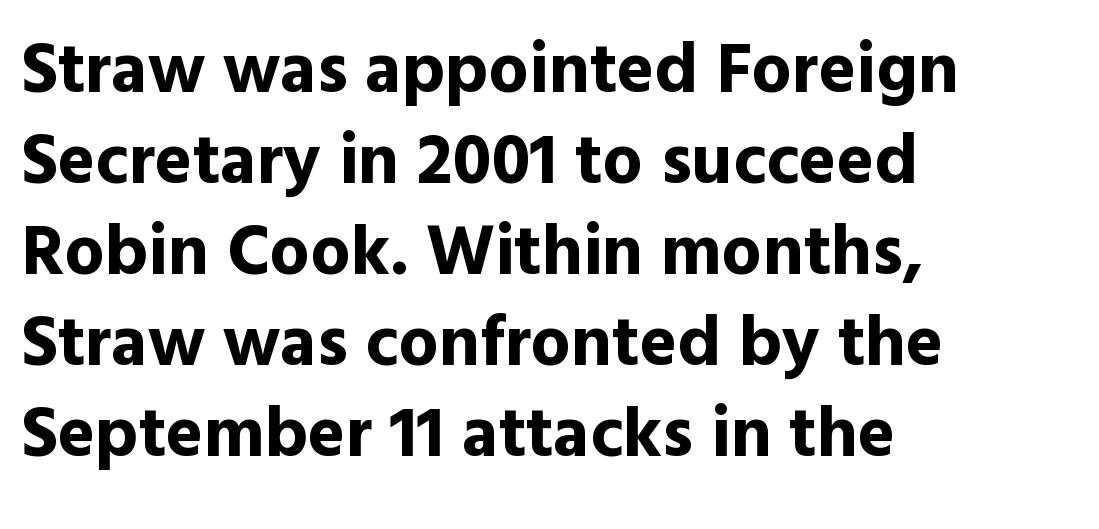
The line texture is even and compact thanks to regular tracking. To sum up the face: it is a sans, with no serifs. The block of text has a typical density, with ordinary space between rows. Set as a true bold cut, around the 700 mark. Varying glyph widths throughout — classic text-font behaviour.
